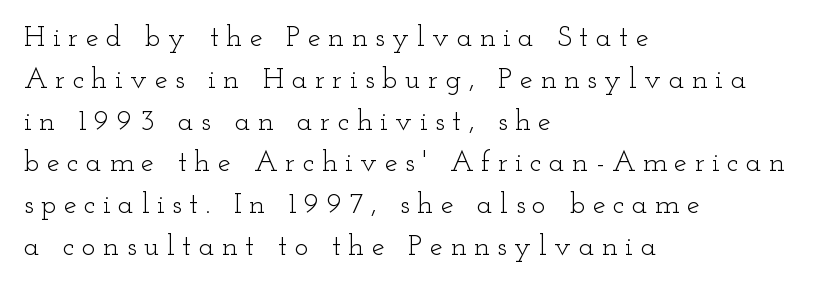
Q: Is the text bold? A: No.
Q: Is the text italic (slanted)? A: No, it is upright.
Q: Is the typeface a serif or a sans-serif typeface? A: Serif.
Q: Is the text underlined? A: No.
Q: How is the paragraph aligned? A: Left-aligned.
Q: Is the spacing between letters normal or unusually wide? A: Unusually wide.
Q: Is the spacing between lines tight, normal or loose? A: Normal.
Q: Width (condensed, normal, or wide)? A: Wide.
Q: Stroke contrast? A: Low.
Q: x-height? A: Small.
Q: Monospaced? A: No.
